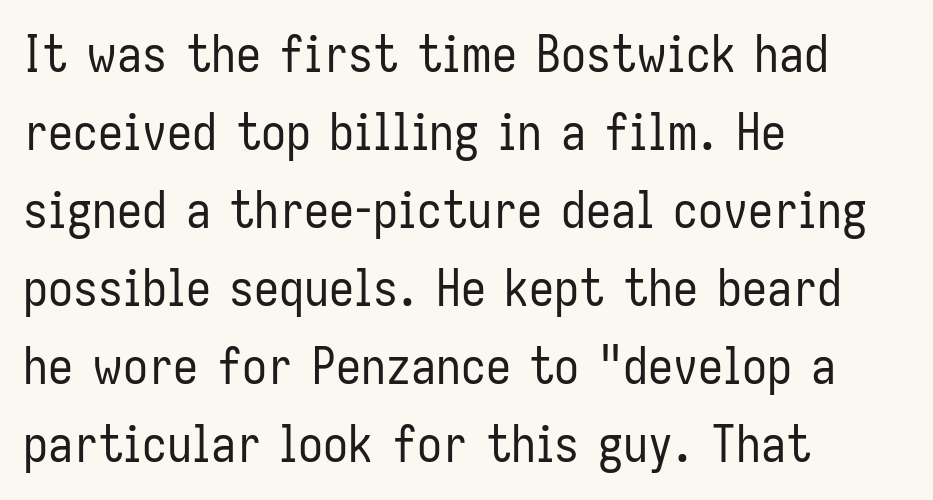
{"serif": "no", "italic": "no", "bold": "no", "weight": "regular", "width": "condensed", "stroke_contrast": "low", "x_height": "medium", "monospaced": "no", "underline": "no", "align": "left", "line_spacing": "normal", "line_spacing_ratio": 1.56, "letter_spacing": "normal", "letter_spacing_em": 0.0, "glyph_px": 50}
